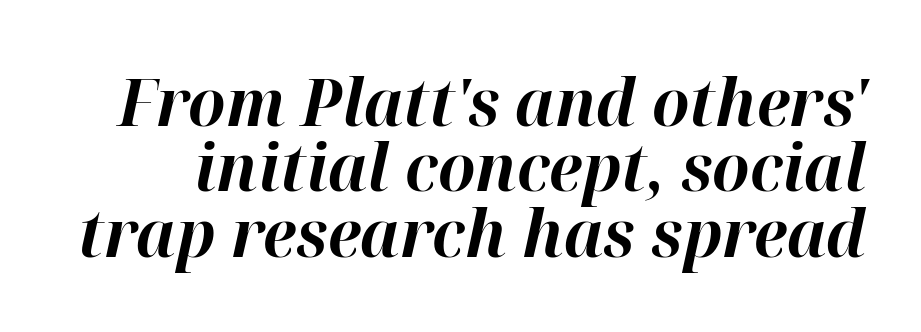
{"italic": "yes", "lean": "right", "slant_degrees": 12, "bold": "yes", "weight": "bold", "width": "normal", "stroke_contrast": "high", "x_height": "medium", "monospaced": "no", "underline": "no", "line_spacing": "tight", "line_spacing_ratio": 0.99, "letter_spacing": "normal", "letter_spacing_em": 0.0, "glyph_px": 66}
